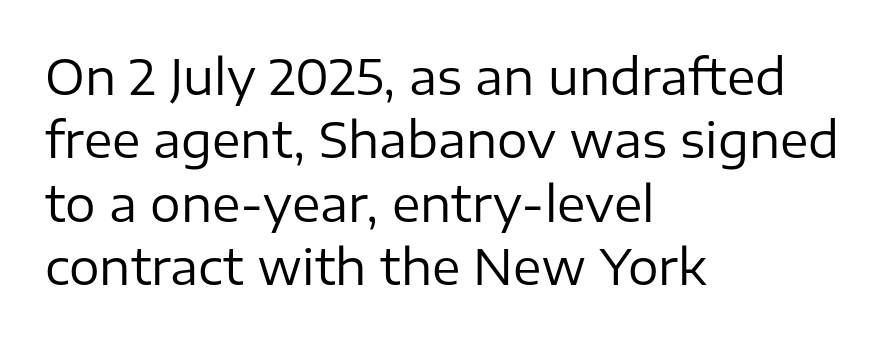
Each word holds together tightly as a unit, with standard inter-letter gaps. How would I describe the line gaps? Plain and ordinary. Typeset ragged right — the left edge is the straight one. The font's upright variant was chosen for this text.
